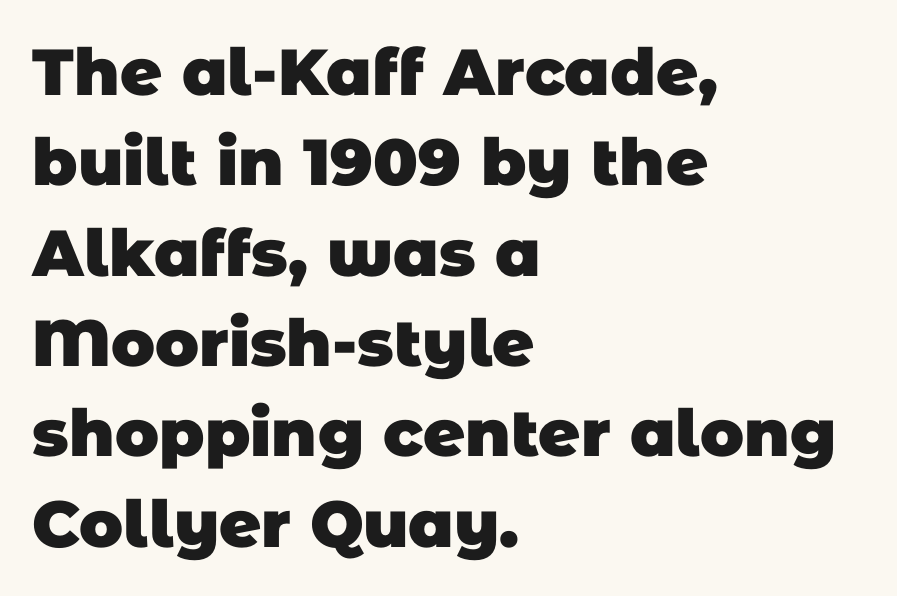
A typesetter would call this zero additional tracking. A full-strength bold gives these letters their thick strokes. The lines are quadded left. Reading down the column, the eye jumps a familiar distance to each next line. The face used here is proportionally spaced, like ordinary book or web type.
